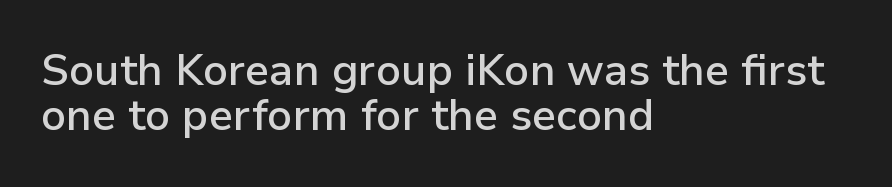
The image shows 43 px semibold sans-serif type, upright; set left-aligned, tight line spacing (1.04x), normal letter spacing, not underlined; low stroke contrast and a medium x-height.
